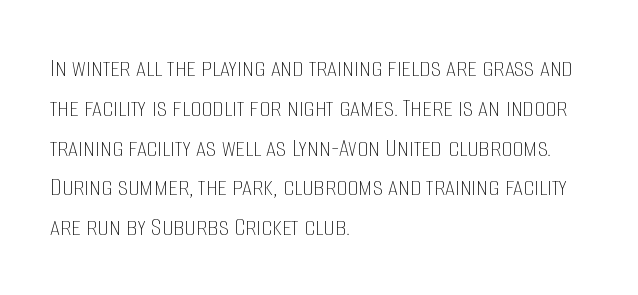
{"italic": "no", "bold": "no", "weight": "thin", "width": "condensed", "stroke_contrast": "low", "x_height": "large", "monospaced": "no", "underline": "no", "align": "left", "line_spacing": "normal", "line_spacing_ratio": 1.42, "letter_spacing": "normal", "letter_spacing_em": 0.0, "glyph_px": 28}
